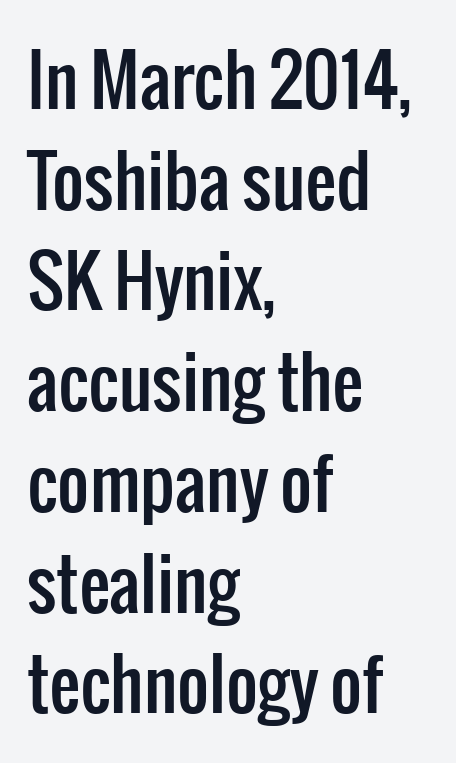
Do the characters align in a grid? No, the font is proportional. This sample uses a sans-serif face. Quick note: underline off. A student would call this left alignment; a typographer would say flush left, rag right. Spacing between characters is what you'd get straight out of the box. Regarding leading, the lines here are spaced in the standard way.
